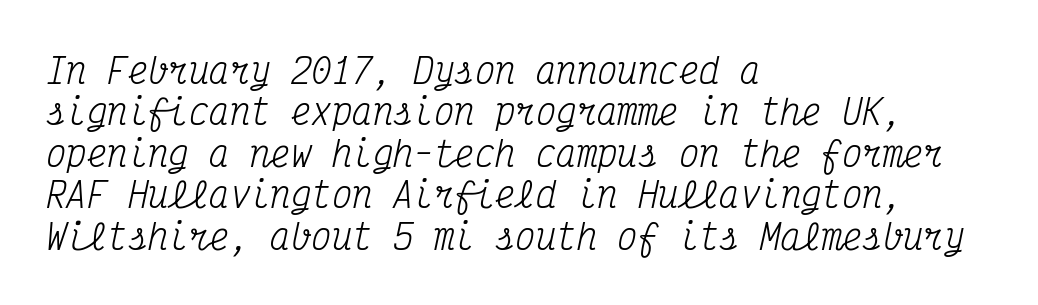
The image shows 34 px regular-weight, condensed serif type, italic (leaning right), monospaced; set left-aligned, line spacing 1.22x, normal letter spacing, not underlined; medium stroke contrast and a medium x-height.
